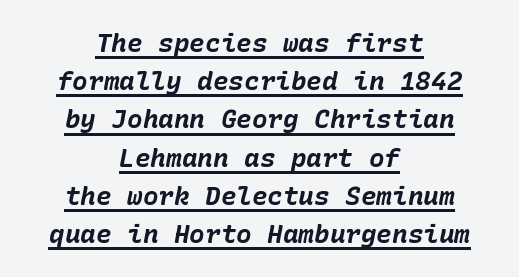
{"italic": "yes", "lean": "right", "slant_degrees": 10, "bold": "yes", "underline": "yes", "align": "center", "line_spacing": "normal", "line_spacing_ratio": 1.47, "letter_spacing": "normal", "letter_spacing_em": 0.0, "glyph_px": 26}
